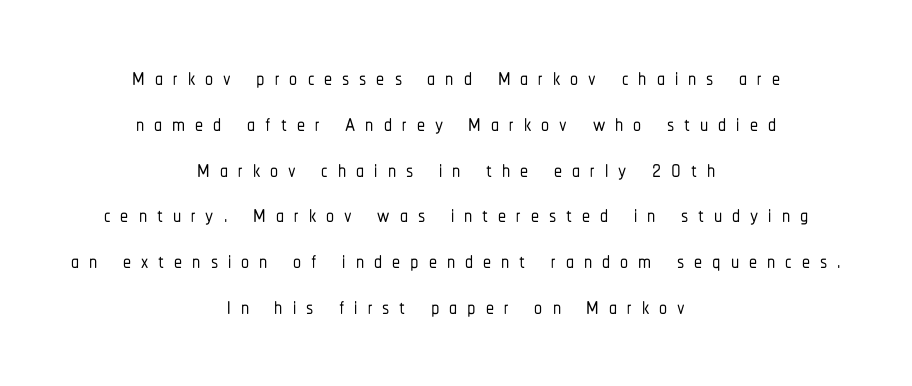
The rendering shows plain stroke endings on the letterforms — a sans-serif design. The face used here is proportionally spaced, like ordinary book or web type. No italicization has been applied; the sample stays upright. One-word summary of the alignment: center. Anything drawn beneath the words? Only blank space. Horizontal bands of white between lines are of average thickness.
